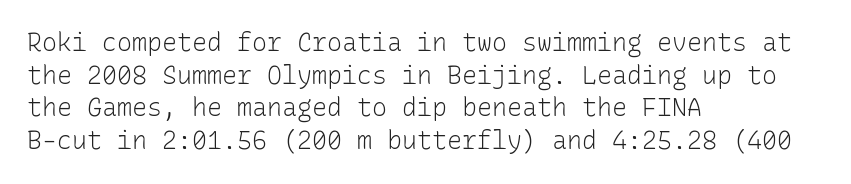
The image shows 25 px text type, upright; set left-aligned, normal line spacing (1.31x), normal letter spacing, not underlined.
